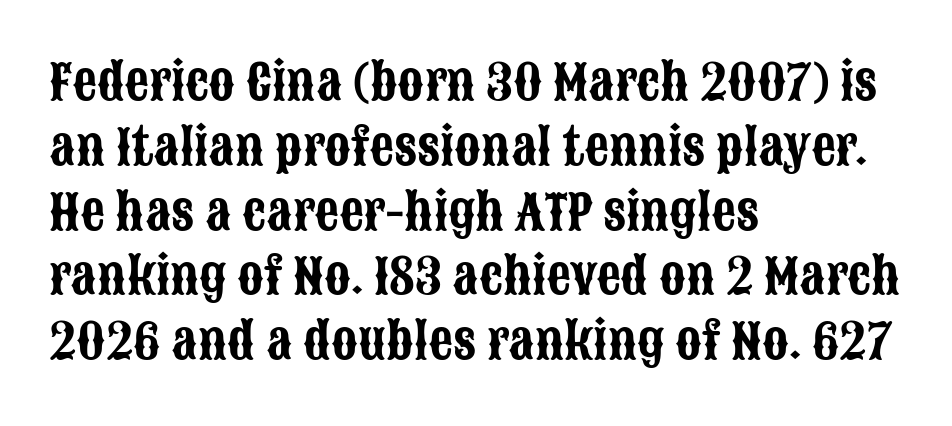
The image shows 48 px condensed sans-serif type, upright; set left-aligned, normal line spacing (1.35x), normal letter spacing, not underlined; low stroke contrast and a large x-height.
